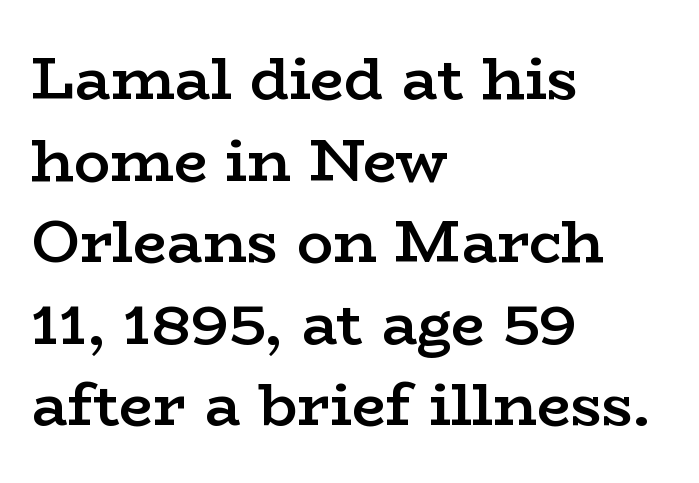
The characters display serif detailing at their extremities. Words appear dense and cohesive because spacing is normal. Each letter keeps its own natural width here, so spacing adapts to shape. Left-aligned paragraph, ragged on the right. This sample uses an upright cut, with every glyph sitting square on the baseline. Set as a demibold, roughly 600 on the weight scale.
